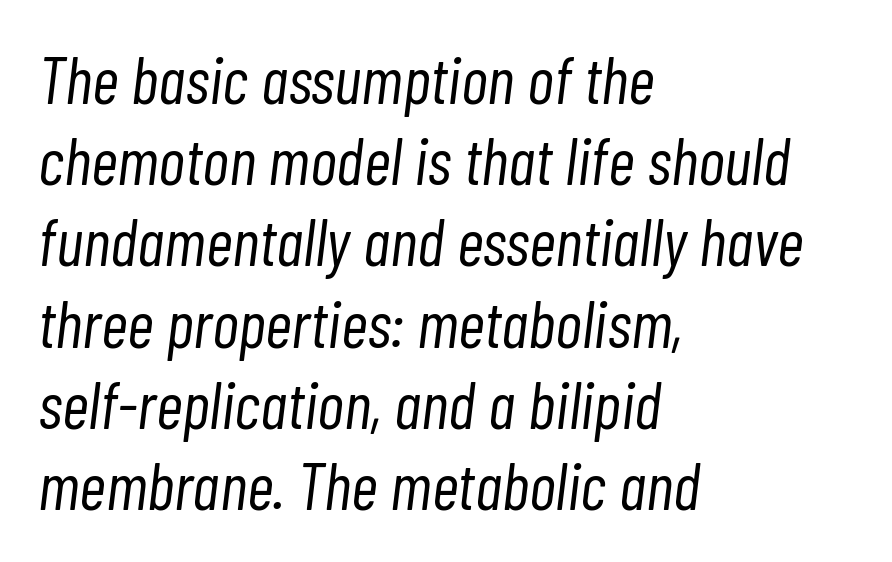
The image shows 66 px light, condensed type, italic (leaning right); set left-aligned, line spacing 1.23x, normal letter spacing, not underlined; low stroke contrast and a medium x-height.
